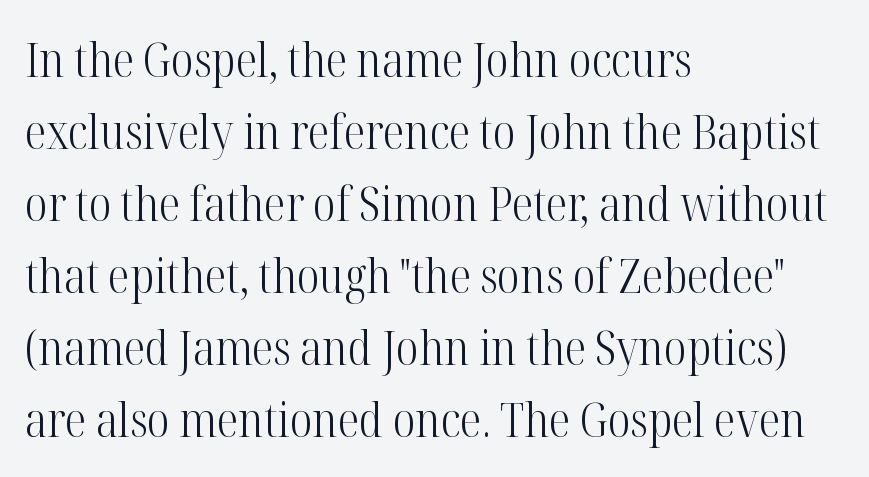
These lines are set flush left with a ragged right edge. No italicization has been applied; the sample stays upright. Reading down the column, the eye jumps a familiar distance to each next line. Is this a fixed-width face? No — the glyphs have proportional, varying widths. A typesetter would call this zero additional tracking. Bold? No — there's no thickening of the strokes.
